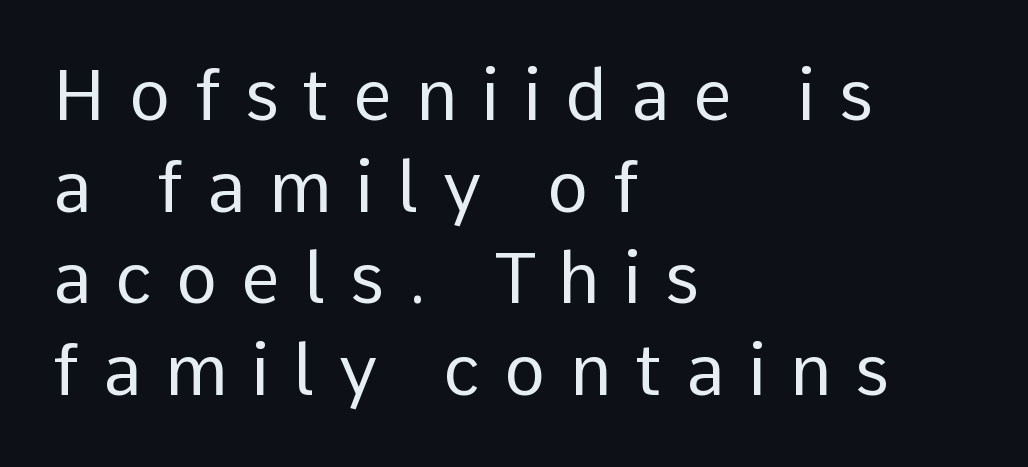
The image shows 70 px regular-weight sans-serif type, upright; set left-aligned, normal line spacing (1.31x), unusually wide letter spacing (+0.34 em), not underlined; low stroke contrast and a medium x-height.
